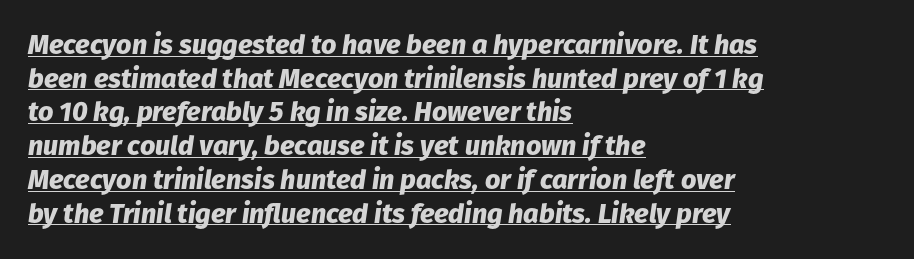
{"italic": "yes", "lean": "right", "slant_degrees": 8, "bold": "yes", "underline": "yes", "align": "left", "line_spacing": "normal", "line_spacing_ratio": 1.25, "letter_spacing": "normal", "letter_spacing_em": 0.0, "glyph_px": 27}
